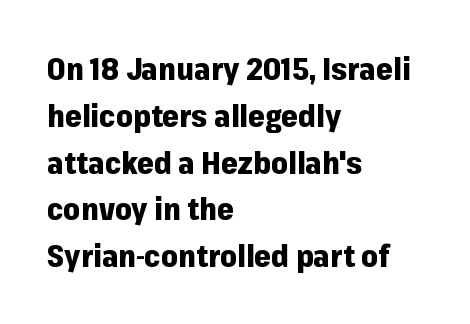
Summary of vertical rhythm: regular, with standard interline spacing. A roman cut, with each character standing at attention. A typesetter would label this face a sans. The baseline area is clear.
